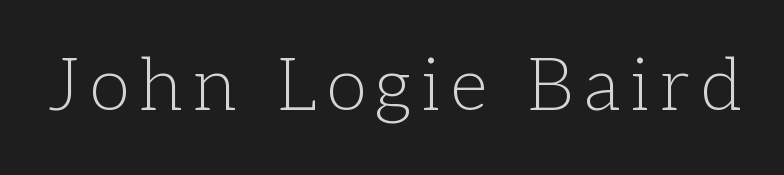
Q: Is the text bold? A: No.
Q: Is the text italic (slanted)? A: No, it is upright.
Q: Is the typeface a serif or a sans-serif typeface? A: Serif.
Q: Is the text underlined? A: No.
Q: Width (condensed, normal, or wide)? A: Normal.
Q: Stroke contrast? A: Low.
Q: x-height? A: Medium.
Q: Monospaced? A: No.
